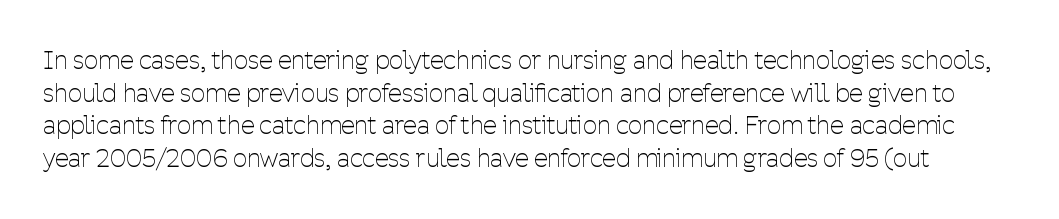
The image shows 25 px text type, upright; set normal line spacing (1.31x), normal letter spacing, not underlined.
